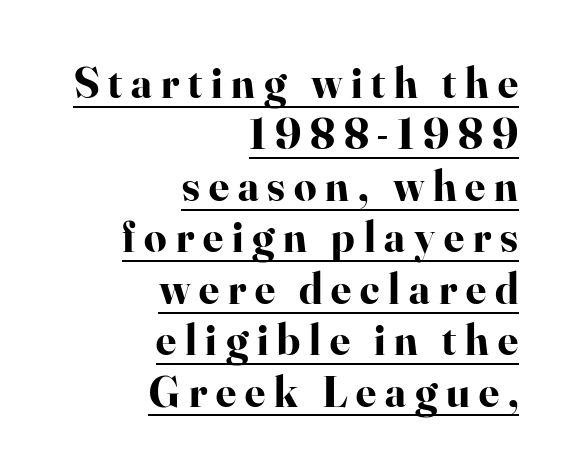
Q: Is the text bold? A: Yes.
Q: Is the text italic (slanted)? A: No, it is upright.
Q: Is the typeface a serif or a sans-serif typeface? A: Serif.
Q: Is the text underlined? A: Yes.
Q: How is the paragraph aligned? A: Right-aligned.
Q: Is the spacing between letters normal or unusually wide? A: Unusually wide.
Q: Width (condensed, normal, or wide)? A: Normal.
Q: Stroke contrast? A: High.
Q: x-height? A: Small.
Q: Monospaced? A: No.
